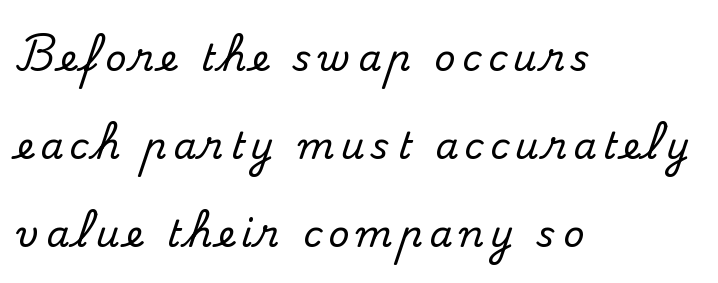
{"width": "normal", "stroke_contrast": "medium", "x_height": "small", "monospaced": "no", "underline": "no", "align": "left", "line_spacing": "loose", "line_spacing_ratio": 2.38, "glyph_px": 37}
